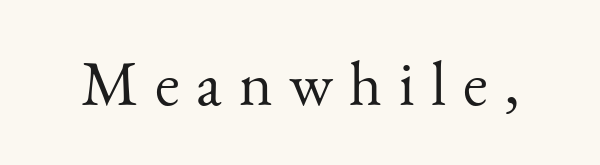
Q: Is the text bold? A: No.
Q: Is the text italic (slanted)? A: No, it is upright.
Q: Is the typeface a serif or a sans-serif typeface? A: Serif.
Q: Is the text underlined? A: No.
Q: Is the spacing between letters normal or unusually wide? A: Unusually wide.
Q: Width (condensed, normal, or wide)? A: Normal.
Q: Stroke contrast? A: Medium.
Q: x-height? A: Small.
Q: Monospaced? A: No.
